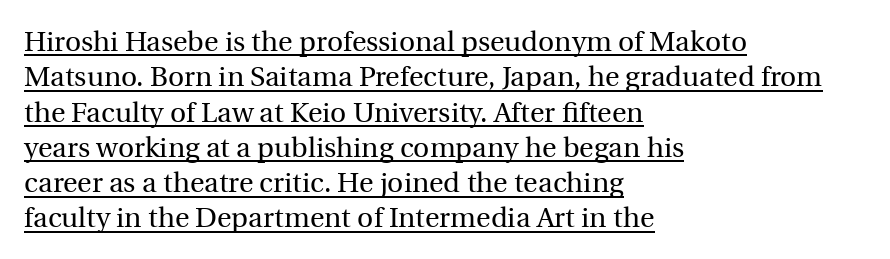
Proportional: the letters do not fall into vertical columns. These lines sit exactly where default settings would place them. Stem width sits at or under what a default text font uses. This sample uses an upright cut, with every glyph sitting square on the baseline.
